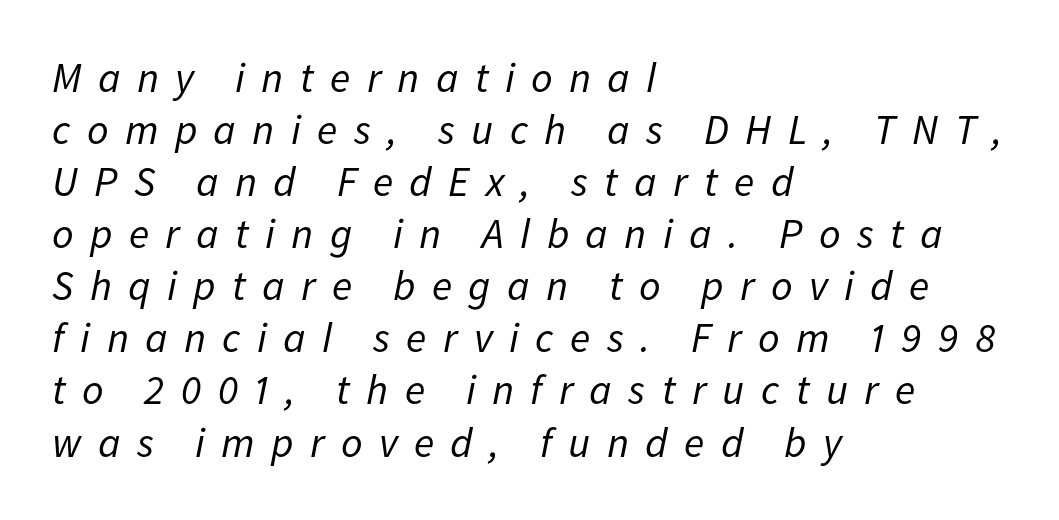
Q: Is the text bold? A: No.
Q: Is the text italic (slanted)? A: Yes, it leans right by about 11 degrees.
Q: Is the text underlined? A: No.
Q: How is the paragraph aligned? A: Left-aligned.
Q: Is the spacing between letters normal or unusually wide? A: Unusually wide.
Q: Width (condensed, normal, or wide)? A: Normal.
Q: Stroke contrast? A: Low.
Q: x-height? A: Medium.
Q: Monospaced? A: No.
